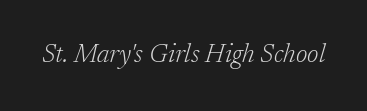
{"italic": "yes", "lean": "right", "slant_degrees": 17, "bold": "no", "underline": "no", "letter_spacing": "normal", "letter_spacing_em": 0.0, "glyph_px": 26}
